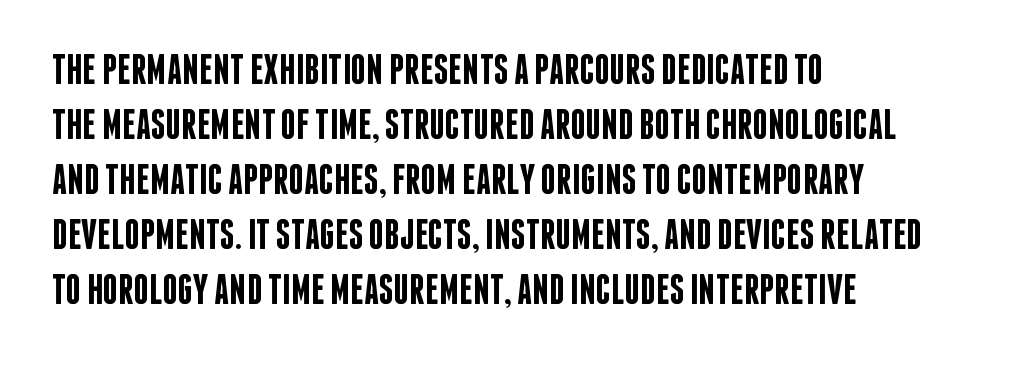
The image shows 42 px semibold, condensed sans-serif type, upright; set left-aligned, normal line spacing (1.31x), normal letter spacing, not underlined; low stroke contrast and a large x-height.
